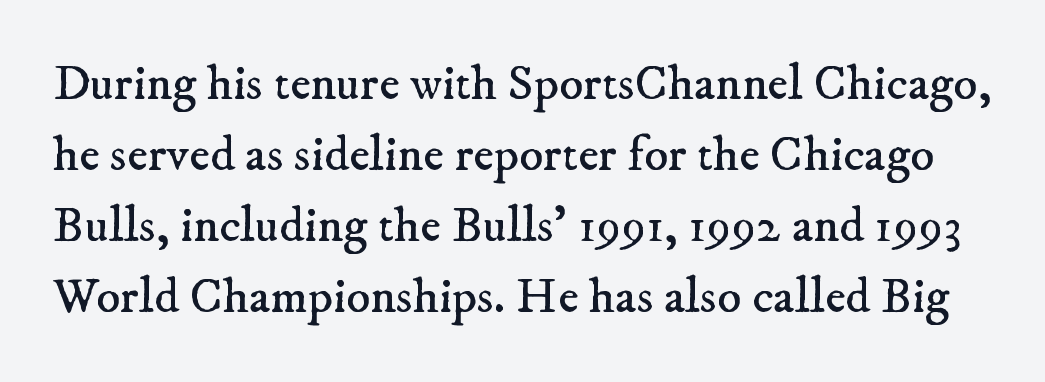
The image shows 50 px regular-weight serif type; set normal line spacing (1.42x), normal letter spacing, not underlined; low stroke contrast and a small x-height.
